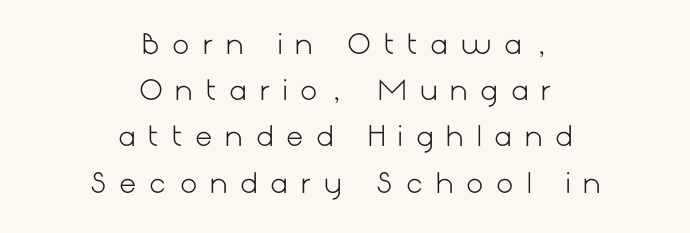
{"italic": "no", "bold": "no", "underline": "no", "align": "center", "line_spacing_ratio": 1.71, "letter_spacing": "wide", "letter_spacing_em": 0.48, "glyph_px": 27}
